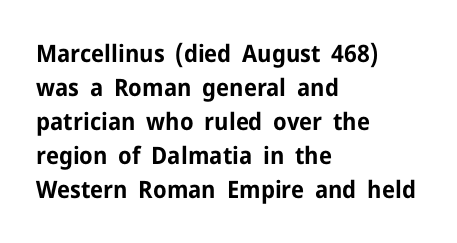
{"italic": "no", "bold": "yes", "underline": "no", "align": "left", "line_spacing": "normal", "line_spacing_ratio": 1.42, "letter_spacing": "normal", "letter_spacing_em": 0.0, "glyph_px": 24}
